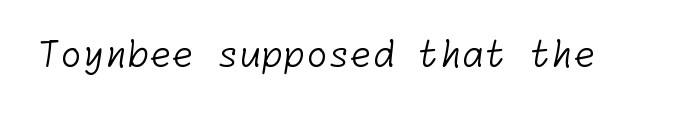
The designer went with a sans here, leaving each stem footless. The passage shown has conventional tracking throughout. Heaviness? Minimal to ordinary, like unemphasized prose. Glance below the letters and you will spot only blank space.
